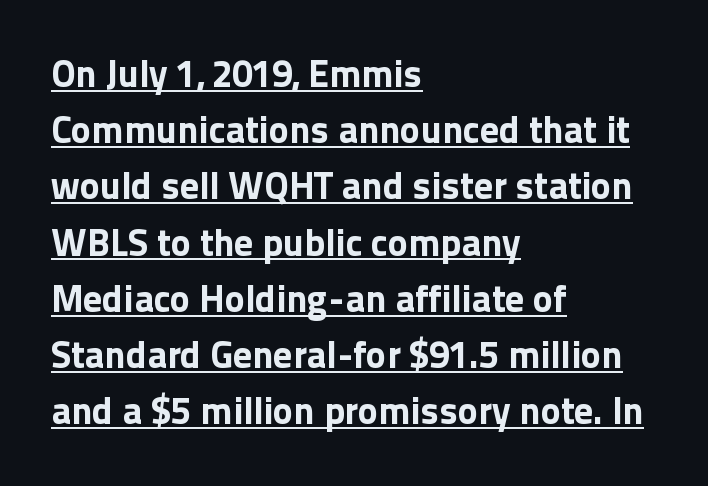
The image shows 38 px bold sans-serif type, upright; set left-aligned, normal line spacing (1.48x), normal letter spacing, underlined; a medium x-height.
